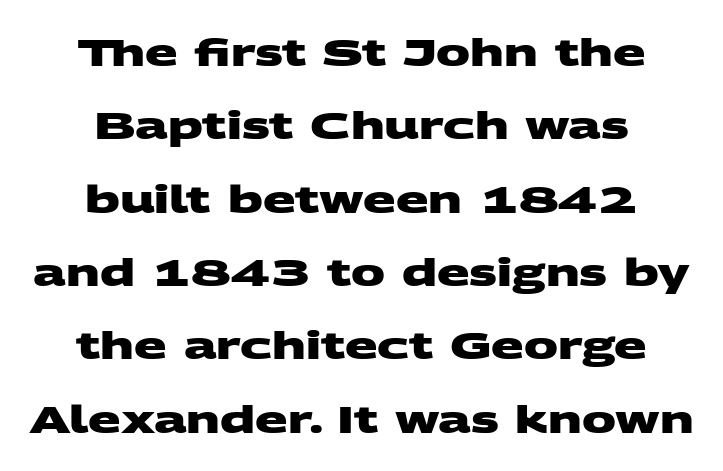
Leading is clearly above the norm, producing a sparse column. Is this a fixed-width face? No — the glyphs have proportional, varying widths. Compared with an ordinary text face, these strokes are far heavier — a full bold. What stands out about the letter spacing? Nothing — it is the standard amount. The compositor balanced each line on the midline.
